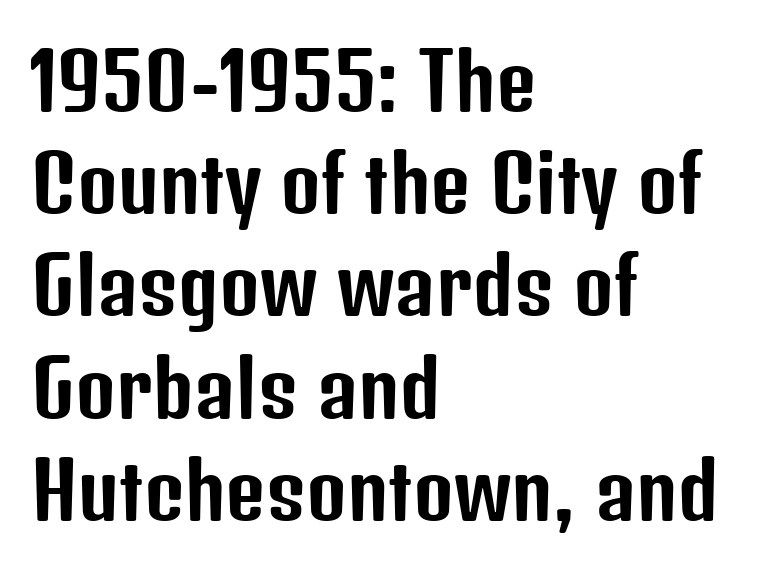
Note the varied advance widths — an 'i' is clearly narrower than an 'm'. The letters sit at their default tracking, neither squeezed nor spread. The rendering anchors every line to the left-hand side. Descenders hang freely into open space. Normally led — the rows are evenly, conventionally spaced. You can tell from the bare stems that sans-serif type was used.
